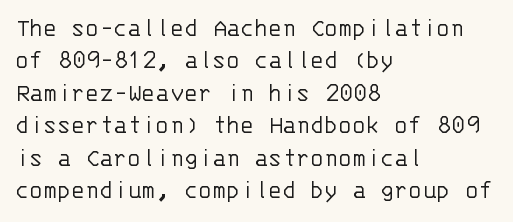
Q: Is the text bold? A: No.
Q: Is the text italic (slanted)? A: No, it is upright.
Q: Is the text underlined? A: No.
Q: How is the paragraph aligned? A: Left-aligned.
Q: Is the spacing between letters normal or unusually wide? A: Normal.
Q: Is the spacing between lines tight, normal or loose? A: Normal.
